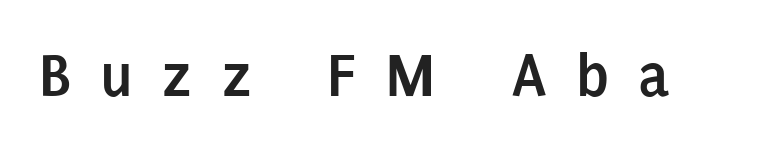
Q: Is the text bold? A: Yes.
Q: Is the text italic (slanted)? A: No, it is upright.
Q: Is the typeface a serif or a sans-serif typeface? A: Sans-serif.
Q: Is the text underlined? A: No.
Q: Is the spacing between letters normal or unusually wide? A: Unusually wide.
Q: Width (condensed, normal, or wide)? A: Condensed.
Q: Stroke contrast? A: Low.
Q: x-height? A: Large.
Q: Monospaced? A: No.
